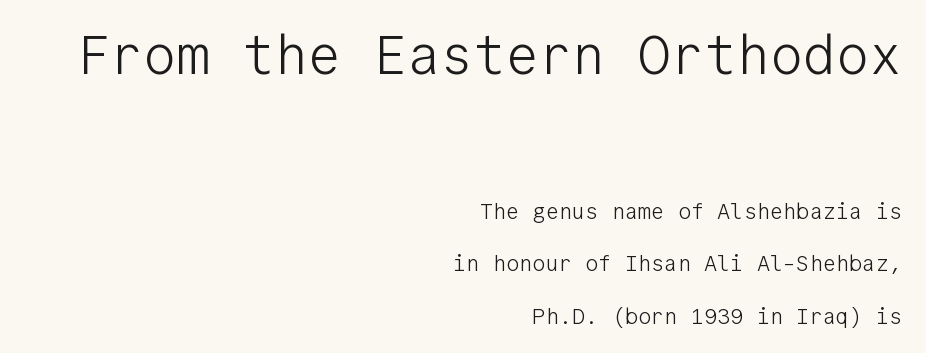
{"serif": "no", "italic": "no", "bold": "no", "weight": "light", "width": "normal", "stroke_contrast": "low", "x_height": "medium", "monospaced": "yes", "underline": "no", "align": "right", "line_spacing": "loose", "line_spacing_ratio": 2.38, "letter_spacing": "normal", "letter_spacing_em": 0.0, "larger_block": "first", "size_ratio": 2.5, "glyph_px": 55}
